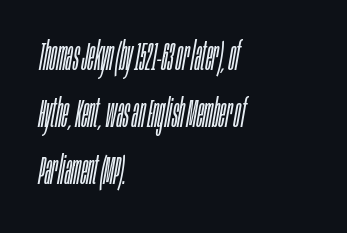
This rendering features lettering with no underline. Rows of type keep a routine distance in the vertical direction. Think of a printed novel: that variable character pitch is what you see here. Posture: slanted. The line texture is even and compact thanks to regular tracking.
